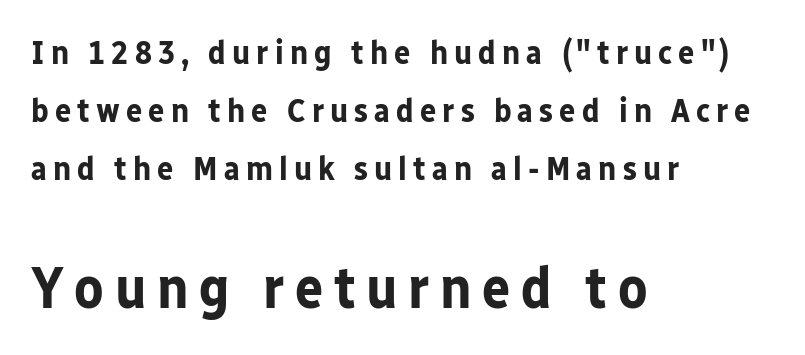
The image shows 59 px bold sans-serif type, upright; set left-aligned, normal line spacing (1.7x), not underlined; the second (bottom) block is 1.74x larger; low stroke contrast and a medium x-height.
